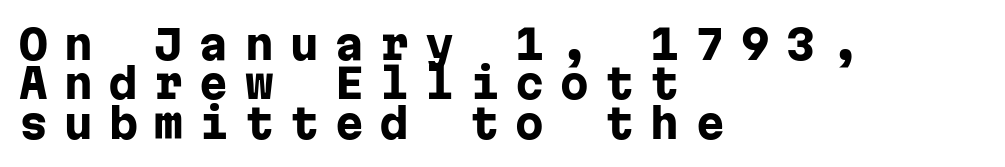
The image shows 41 px heavy sans-serif type, upright, monospaced; set left-aligned, tight line spacing (0.96x), unusually wide letter spacing (+0.4 em), not underlined; low stroke contrast and a medium x-height.
